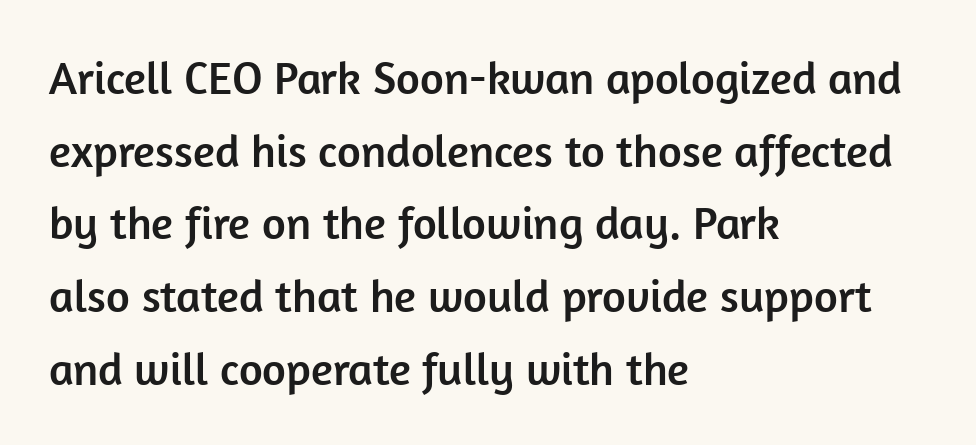
The image shows 46 px sans-serif type, upright; set left-aligned, normal line spacing (1.58x), normal letter spacing, not underlined; low stroke contrast and a medium x-height.
